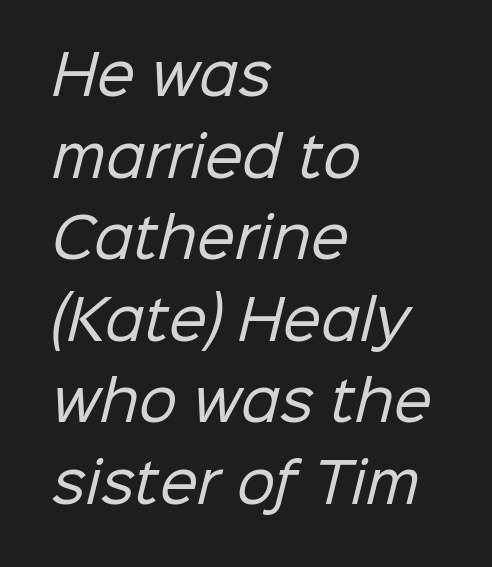
{"serif": "no", "bold": "no", "weight": "regular", "width": "normal", "stroke_contrast": "low", "x_height": "medium", "monospaced": "no", "underline": "no", "align": "left", "line_spacing": "normal", "line_spacing_ratio": 1.51, "letter_spacing": "normal", "letter_spacing_em": 0.0, "glyph_px": 54}
